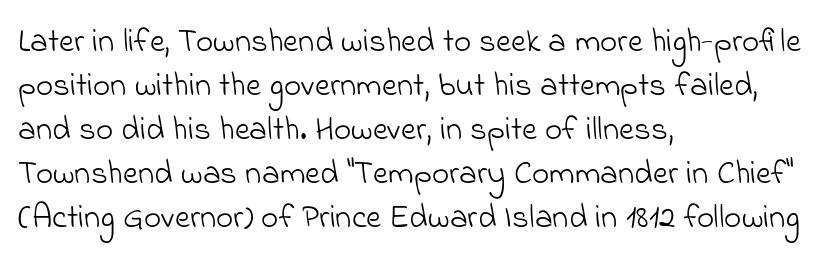
The image shows 33 px light sans-serif type; set left-aligned, normal line spacing (1.33x), normal letter spacing, not underlined; low stroke contrast and a small x-height.
